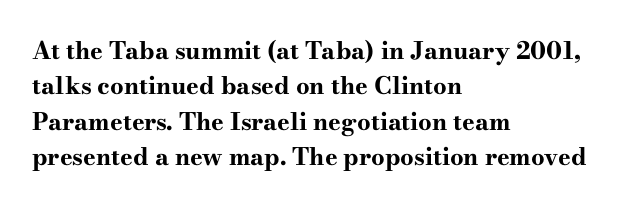
The image shows 24 px bold type, upright; set left-aligned, normal line spacing (1.47x), normal letter spacing, not underlined.
